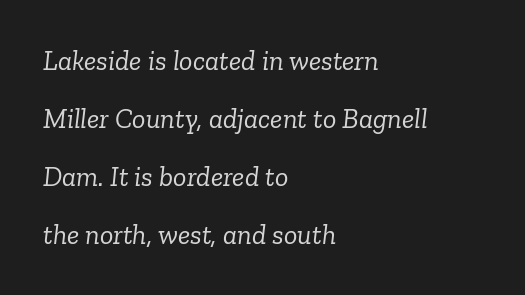
{"serif": "yes", "italic": "yes", "lean": "right", "slant_degrees": 6, "bold": "no", "weight": "light", "width": "normal", "stroke_contrast": "low", "x_height": "medium", "monospaced": "no", "underline": "no", "align": "left", "line_spacing": "loose", "line_spacing_ratio": 2.07, "letter_spacing": "normal", "letter_spacing_em": 0.0, "glyph_px": 28}
